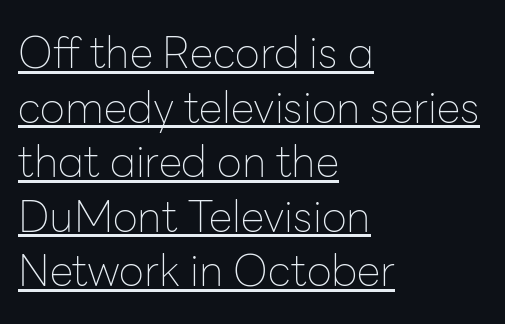
{"serif": "no", "italic": "no", "bold": "no", "weight": "thin", "width": "normal", "stroke_contrast": "low", "x_height": "medium", "monospaced": "no", "underline": "yes", "align": "left", "line_spacing": "normal", "line_spacing_ratio": 1.27, "letter_spacing": "normal", "letter_spacing_em": 0.0, "glyph_px": 43}
